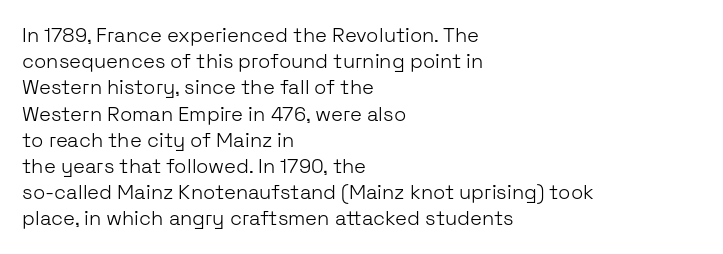
Q: Is the text bold? A: No.
Q: Is the text italic (slanted)? A: No, it is upright.
Q: Is the text underlined? A: No.
Q: How is the paragraph aligned? A: Left-aligned.
Q: Is the spacing between letters normal or unusually wide? A: Normal.
Q: Is the spacing between lines tight, normal or loose? A: Normal.
